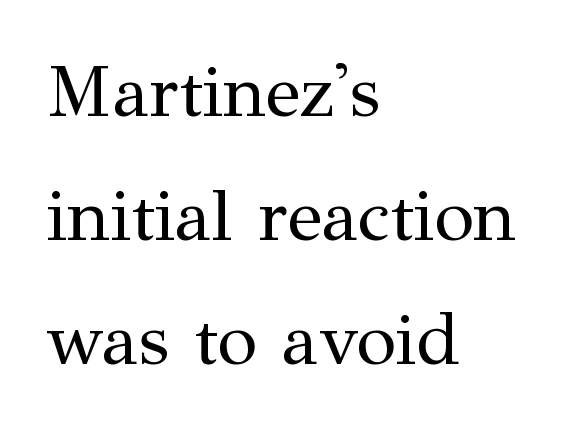
Q: Is the text bold? A: No.
Q: Is the text italic (slanted)? A: No, it is upright.
Q: Is the typeface a serif or a sans-serif typeface? A: Serif.
Q: Is the text underlined? A: No.
Q: How is the paragraph aligned? A: Left-aligned.
Q: Is the spacing between letters normal or unusually wide? A: Normal.
Q: Is the spacing between lines tight, normal or loose? A: Normal.
Q: Width (condensed, normal, or wide)? A: Normal.
Q: Stroke contrast? A: Medium.
Q: x-height? A: Medium.
Q: Monospaced? A: No.
